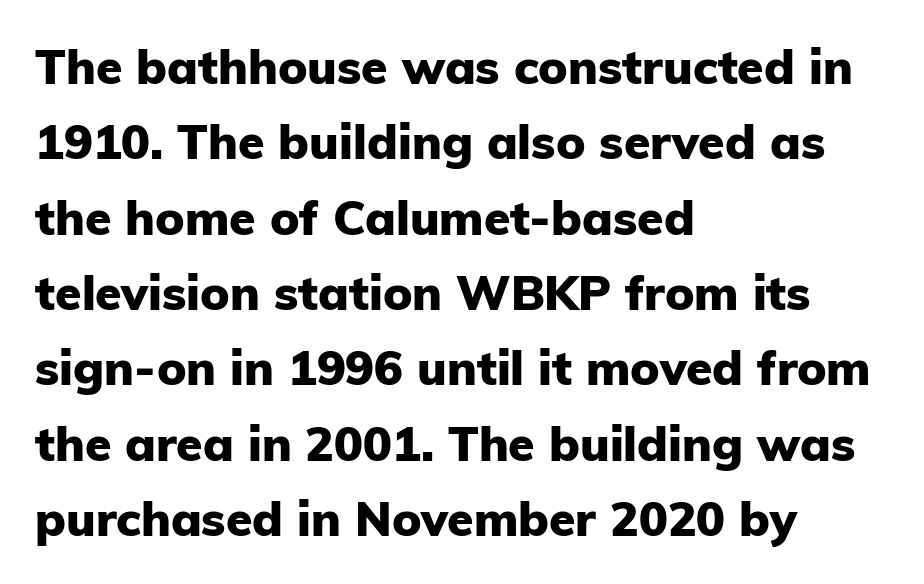
The image shows 48 px heavy sans-serif type, upright; set left-aligned, normal line spacing (1.57x), normal letter spacing, not underlined; low stroke contrast and a medium x-height.
